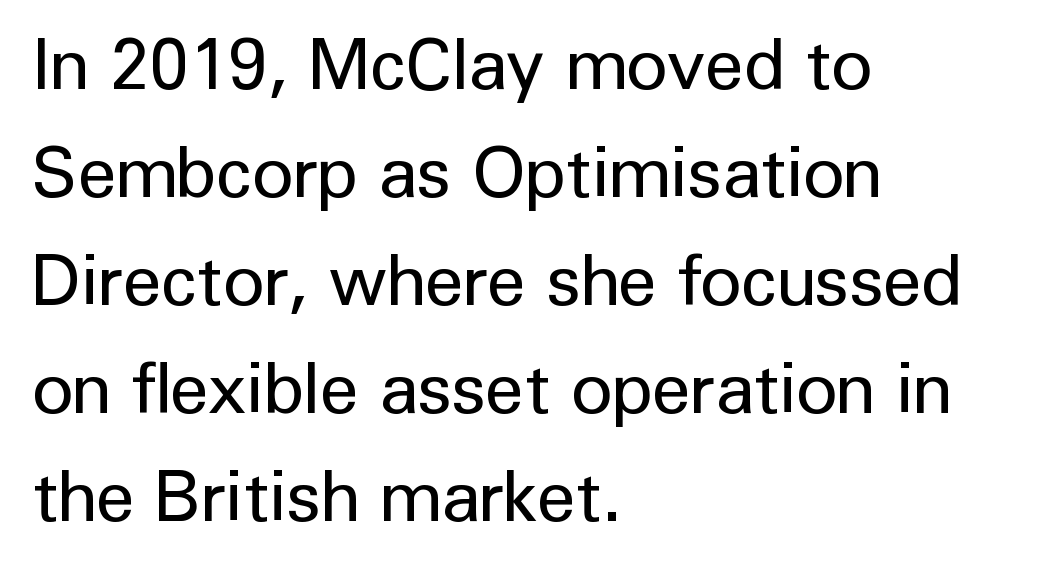
The designer left line spacing at the default. Do the characters align in a grid? No, the font is proportional. In CSS terms this would be text-align: left. Nothing sits at the stroke ends, so this counts as sans-serif. A typesetter would mark this as roman, not italic. There is no visible air inserted between adjacent glyphs.
